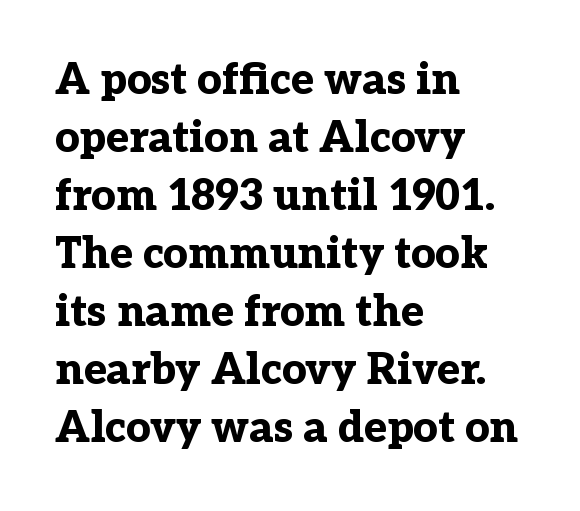
Here the glyphs are tracked normally, forming tight word shapes. The passage is arranged the way most books set body copy — flush left. This rendering employs a face with finishing strokes, i.e., a serif. Each letter keeps its own natural width here, so spacing adapts to shape. One glance says typical: line gaps are just what's usual. Only glyphs here, with clear space below each row.
